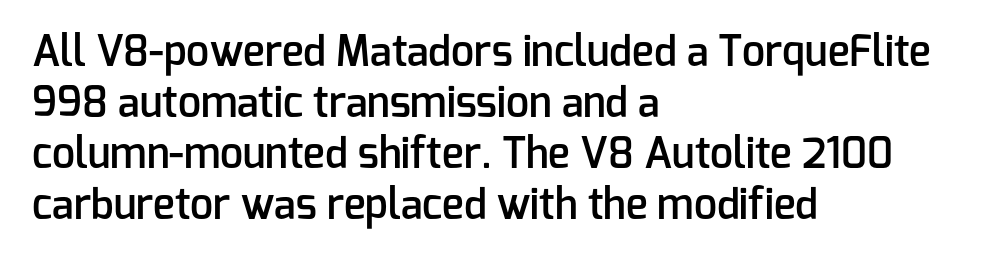
Q: Is the text bold? A: Semi-bold.
Q: Is the text italic (slanted)? A: No, it is upright.
Q: Is the typeface a serif or a sans-serif typeface? A: Sans-serif.
Q: Is the text underlined? A: No.
Q: How is the paragraph aligned? A: Left-aligned.
Q: Is the spacing between letters normal or unusually wide? A: Normal.
Q: Width (condensed, normal, or wide)? A: Normal.
Q: Stroke contrast? A: Low.
Q: x-height? A: Medium.
Q: Monospaced? A: No.
